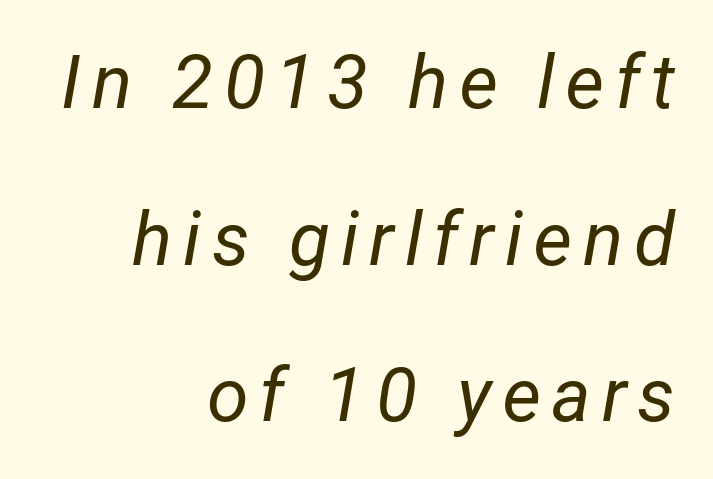
The strip under each line holds only bare page. This sample trades compactness for vertical openness between lines. Is this a fixed-width face? No — the glyphs have proportional, varying widths. The lines in this sample share a right terminus and differ only in where they begin. When letters slant like this, we call the style italic.
